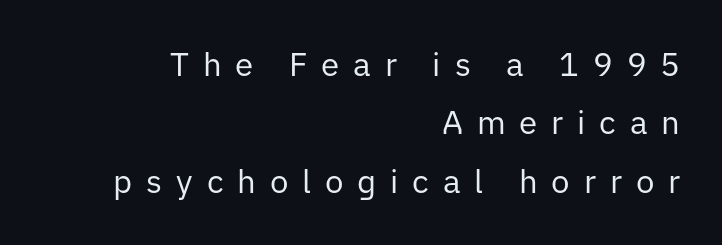
{"serif": "no", "italic": "no", "bold": "no", "weight": "regular", "width": "normal", "stroke_contrast": "low", "x_height": "medium", "monospaced": "no", "underline": "no", "align": "right", "line_spacing_ratio": 1.77, "letter_spacing": "wide", "letter_spacing_em": 0.42, "glyph_px": 33}
